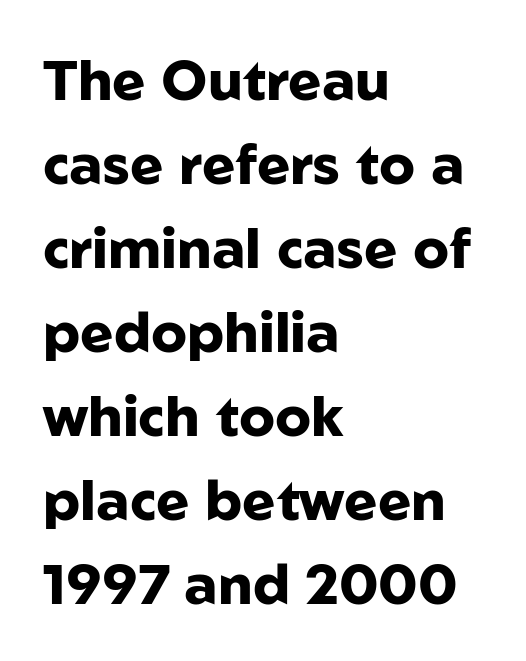
The font's upright variant was chosen for this text. Examine the stroke ends and you'll find no serifs. The rag falls on the right side of this text block. Interline gaps are of average width in this sample.
